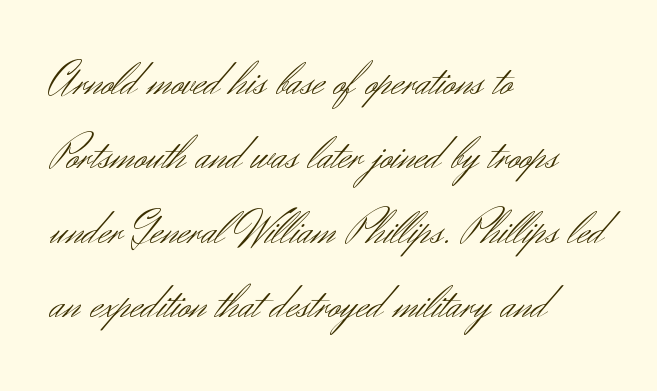
Weight: not bold — regular or lighter. The passage shown stacks its lines at a standard gap. Each row of text sits above clean, open space. A typesetter would call this proportional, since set widths differ per character. Where is the straight margin? On the left.
